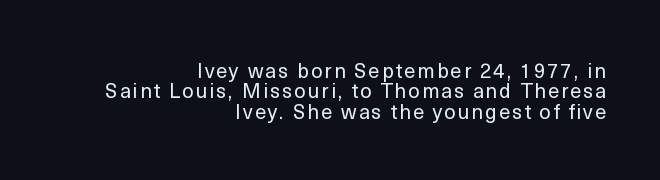
Q: Is the text bold? A: No.
Q: Is the text italic (slanted)? A: No, it is upright.
Q: Is the text underlined? A: No.
Q: How is the paragraph aligned? A: Right-aligned.
Q: Is the spacing between lines tight, normal or loose? A: Tight.
